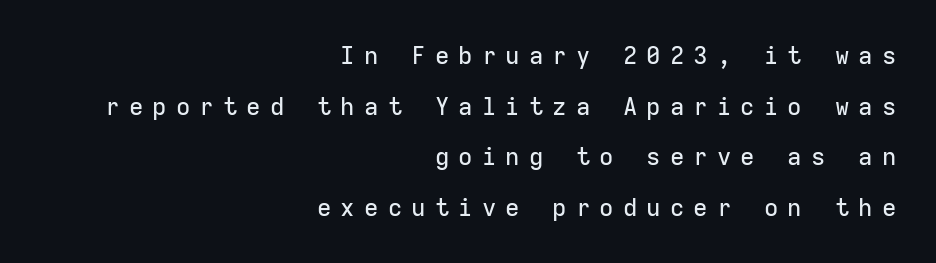
Q: Is the text italic (slanted)? A: No, it is upright.
Q: Is the text underlined? A: No.
Q: How is the paragraph aligned? A: Right-aligned.
Q: Is the spacing between letters normal or unusually wide? A: Unusually wide.
Q: Is the spacing between lines tight, normal or loose? A: Loose.
